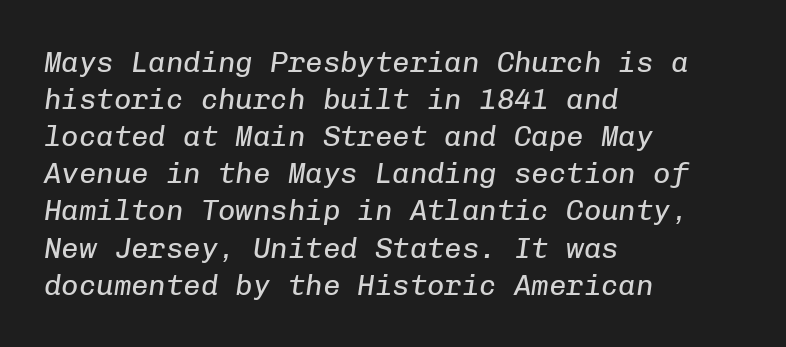
The image shows 29 px regular-weight type, italic (leaning right), monospaced; set left-aligned, normal line spacing (1.28x), normal letter spacing, not underlined; low stroke contrast and a medium x-height.
